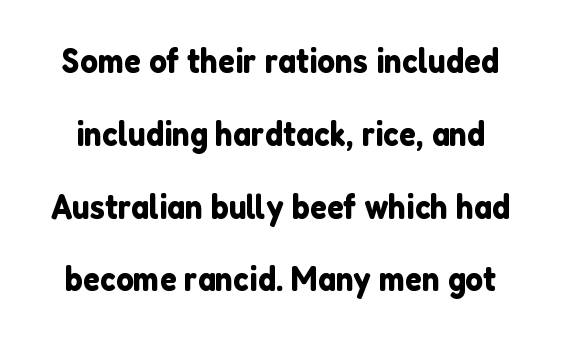
{"serif": "no", "italic": "no", "width": "normal", "stroke_contrast": "low", "x_height": "medium", "monospaced": "no", "underline": "no", "line_spacing": "loose", "line_spacing_ratio": 2.08, "letter_spacing": "normal", "letter_spacing_em": 0.0, "glyph_px": 35}
